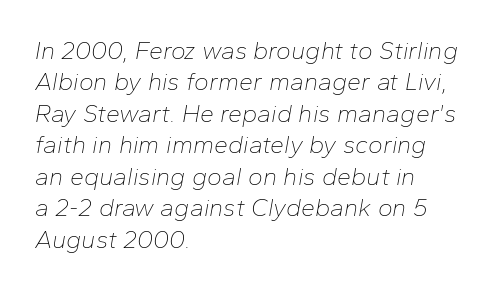
The image shows 25 px text type, italic (leaning right); set left-aligned, normal line spacing (1.26x), normal letter spacing, not underlined.
